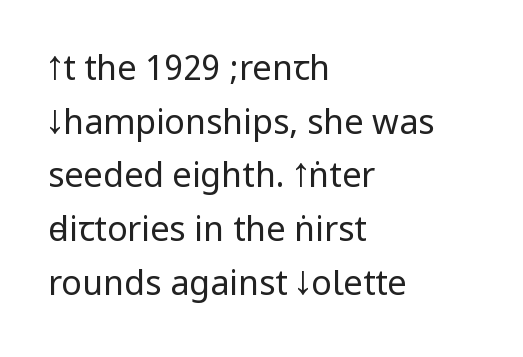
Serif or sans? Sans — the stroke terminals are bare. Vertical spacing — default. Where is the straight margin? On the left. Designer's note — italics off, roman on. The type is set solid horizontally, with unmodified tracking.
